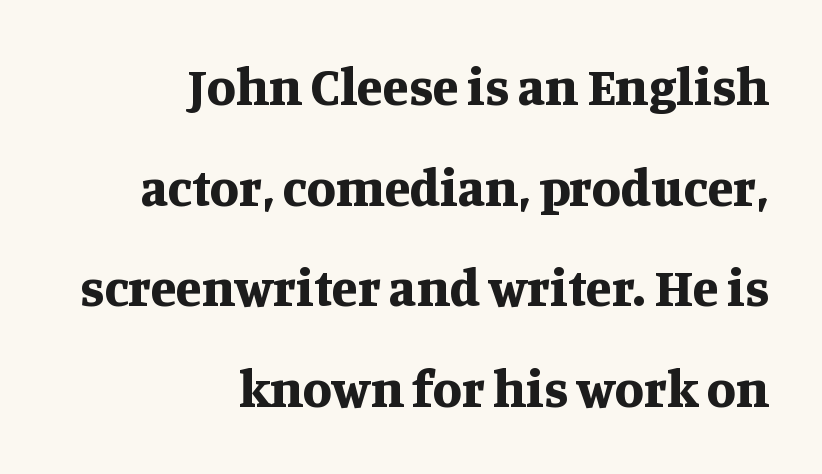
Loosely led — the rows are spread out. To sum up the face: it has serifs. The glyphs have the mass of a bold cut. Posture: vertical. A clean baseline with only descenders dipping below it. These lines are rendered in a variable-pitch font.
